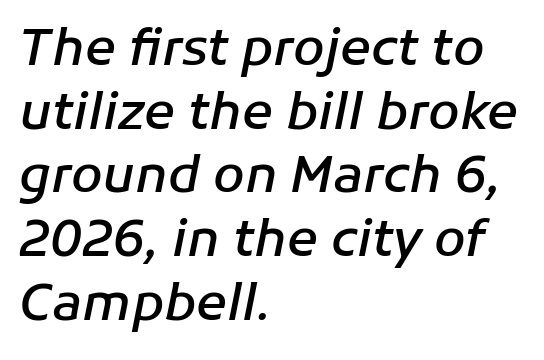
{"italic": "yes", "lean": "right", "slant_degrees": 11, "bold": "semi", "weight": "semibold", "width": "normal", "stroke_contrast": "low", "x_height": "medium", "monospaced": "no", "underline": "no", "align": "left", "line_spacing": "normal", "line_spacing_ratio": 1.25, "letter_spacing": "normal", "letter_spacing_em": 0.0, "glyph_px": 51}
